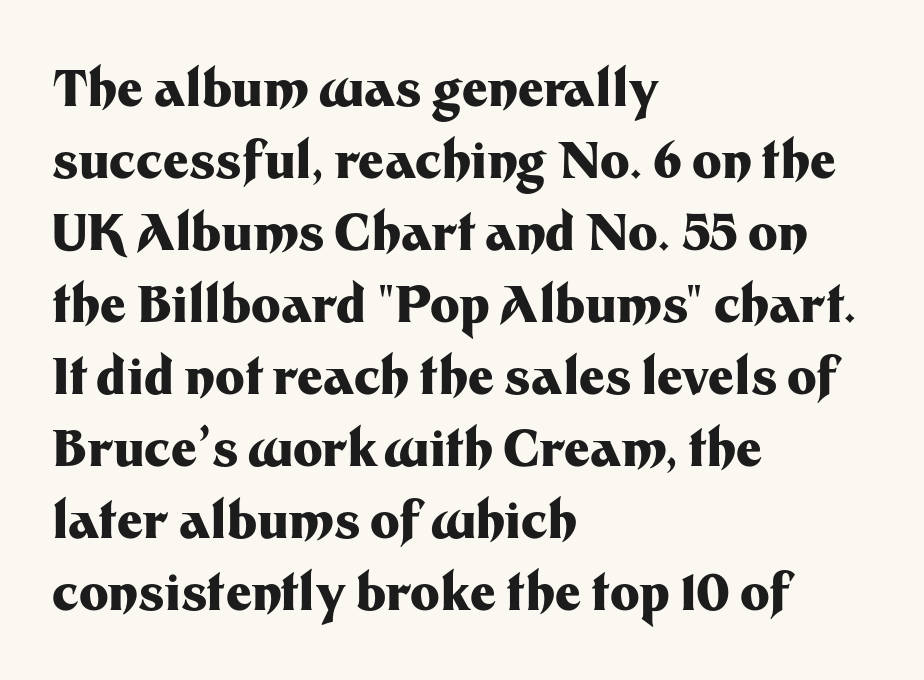
{"serif": "no", "italic": "no", "bold": "yes", "weight": "heavy", "width": "normal", "stroke_contrast": "medium", "x_height": "medium", "monospaced": "no", "underline": "no", "align": "left", "line_spacing": "normal", "line_spacing_ratio": 1.44, "letter_spacing": "normal", "letter_spacing_em": 0.0, "glyph_px": 50}
